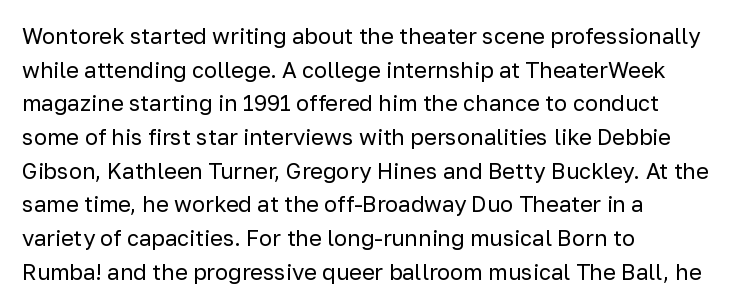
Q: Is the text bold? A: No.
Q: Is the text italic (slanted)? A: No, it is upright.
Q: Is the text underlined? A: No.
Q: How is the paragraph aligned? A: Left-aligned.
Q: Is the spacing between letters normal or unusually wide? A: Normal.
Q: Is the spacing between lines tight, normal or loose? A: Normal.
